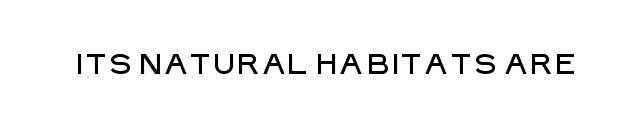
Posture: vertical. Glyph-to-glyph distance matches everyday printed text. To sum up the face: it is a sans, with no serifs. The passage shown is not underscored anywhere.
